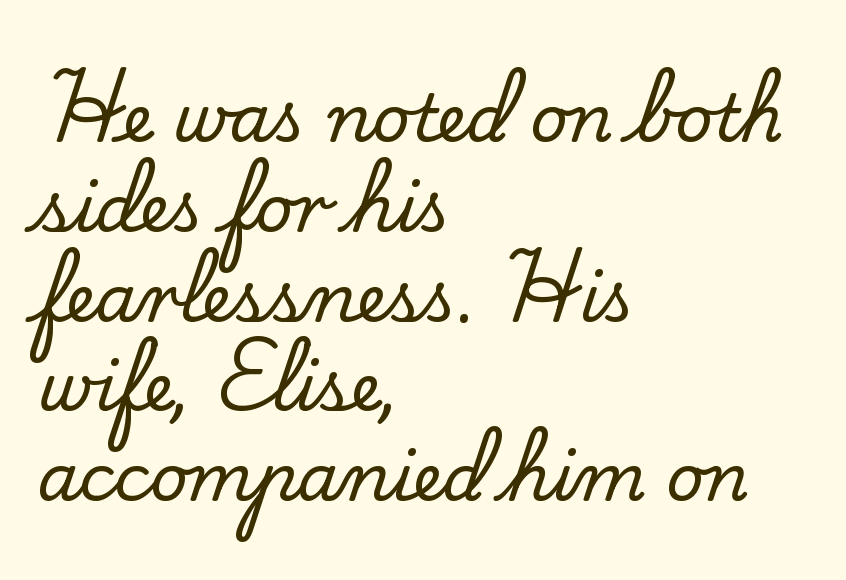
The image shows 66 px serif type; set left-aligned, normal line spacing (1.36x), normal letter spacing, not underlined; low stroke contrast and a small x-height.
